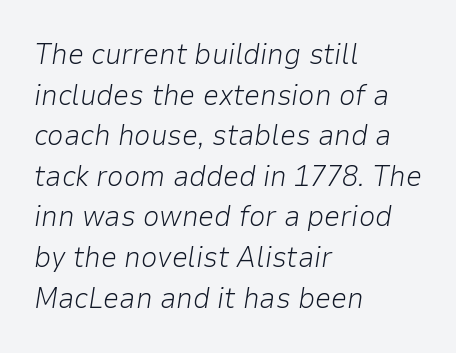
There is no visible air inserted between adjacent glyphs. Typeset ragged right — the left edge is the straight one. Looks like regular typesetting: each glyph gets only the width it needs. Caption: face not bold, strokes unweighted. Descenders are the only things crossing below the line.
